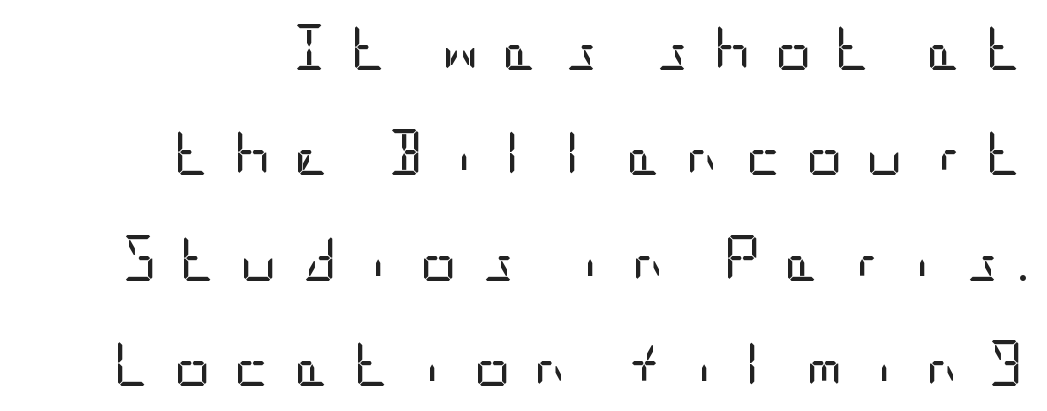
{"serif": "no", "italic": "no", "bold": "no", "weight": "regular", "width": "condensed", "stroke_contrast": "low", "x_height": "large", "underline": "no", "line_spacing": "loose", "line_spacing_ratio": 2.29, "letter_spacing": "wide", "letter_spacing_em": 0.49, "glyph_px": 46}
